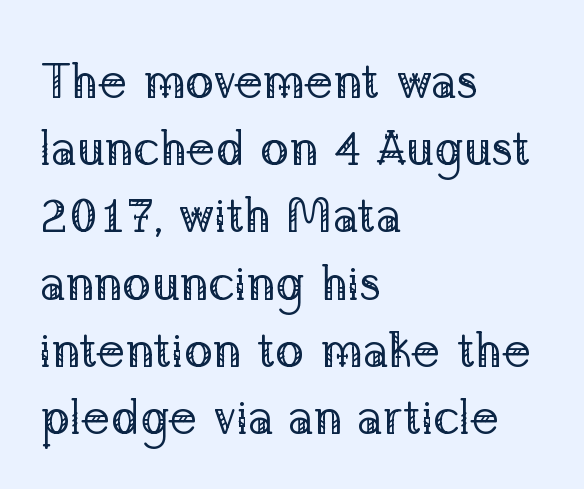
Think standard paragraph weight, or any step lighter than that. The compositor pushed each line to the left boundary. The rendering keeps characters at their native spacing. The space directly below the letters is spotless.
